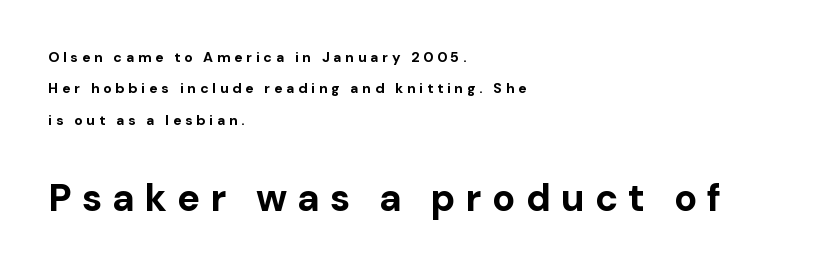
{"serif": "no", "italic": "no", "bold": "yes", "weight": "bold", "width": "normal", "stroke_contrast": "low", "x_height": "medium", "monospaced": "no", "underline": "no", "align": "left", "line_spacing": "loose", "line_spacing_ratio": 2.25, "letter_spacing": "wide", "letter_spacing_em": 0.27, "larger_block": "second", "size_ratio": 2.71, "glyph_px": 38}
